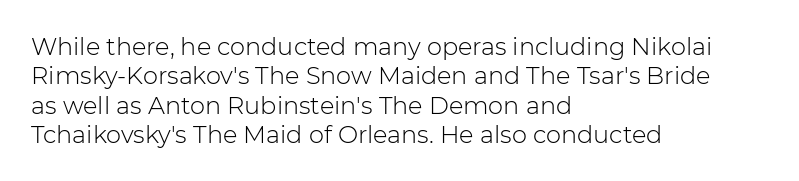
Q: Is the text bold? A: No.
Q: Is the text italic (slanted)? A: No, it is upright.
Q: Is the text underlined? A: No.
Q: How is the paragraph aligned? A: Left-aligned.
Q: Is the spacing between letters normal or unusually wide? A: Normal.
